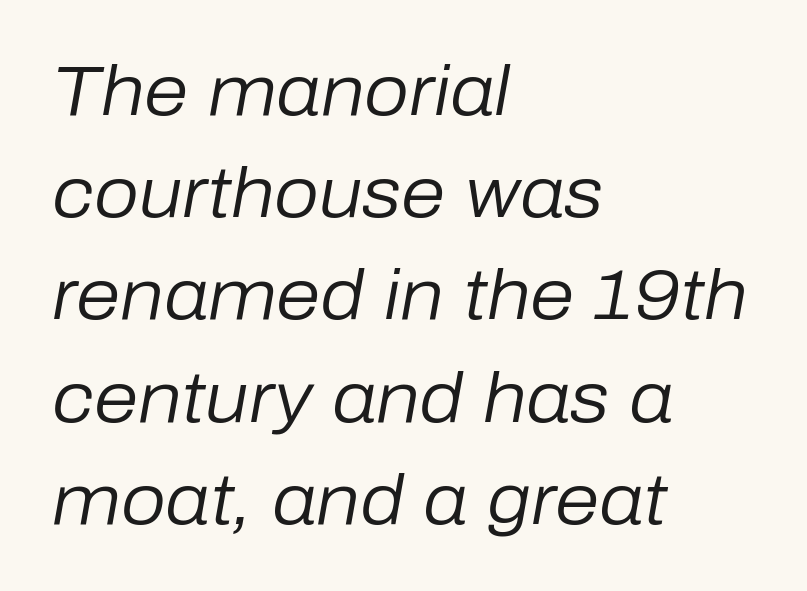
The image shows 71 px regular-weight type, italic (leaning right); set left-aligned, normal line spacing (1.44x), normal letter spacing, not underlined; low stroke contrast and a medium x-height.
